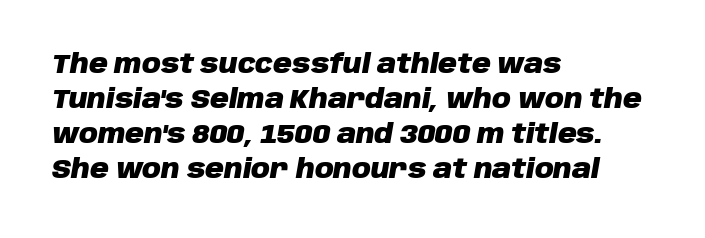
The space beneath each line is pristine and unruled. These lines are set flush left with a ragged right edge. An italicized treatment has been applied to the whole sample. The face used here is rendered with its standard letterfit. In terms of leading, this rendering sits right in the middle. The passage shown is emphatically bold.
